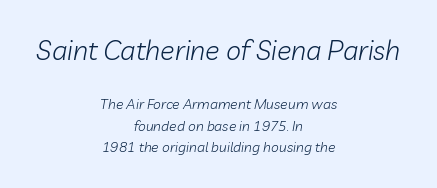
Where is the straight margin? There isn't one; the lines are centered. The glyphs look as if they've been sheared to an angle. Any mark beneath the type? The region is blank. Short note: letters normally spaced. If you measured baseline to baseline, you'd find a middling distance.
